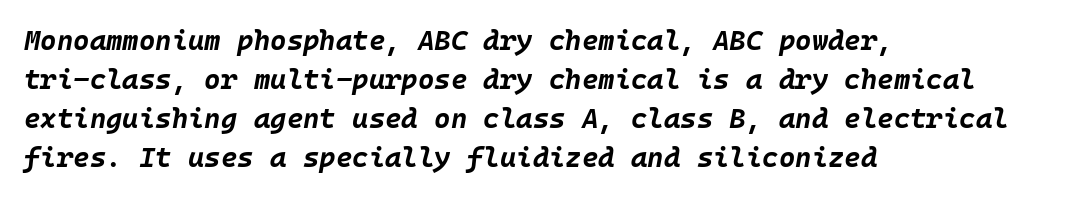
{"italic": "yes", "lean": "right", "slant_degrees": 10, "bold": "yes", "weight": "bold", "width": "normal", "stroke_contrast": "low", "x_height": "large", "underline": "no", "align": "left", "line_spacing": "normal", "line_spacing_ratio": 1.39, "letter_spacing": "normal", "letter_spacing_em": 0.0, "glyph_px": 28}
